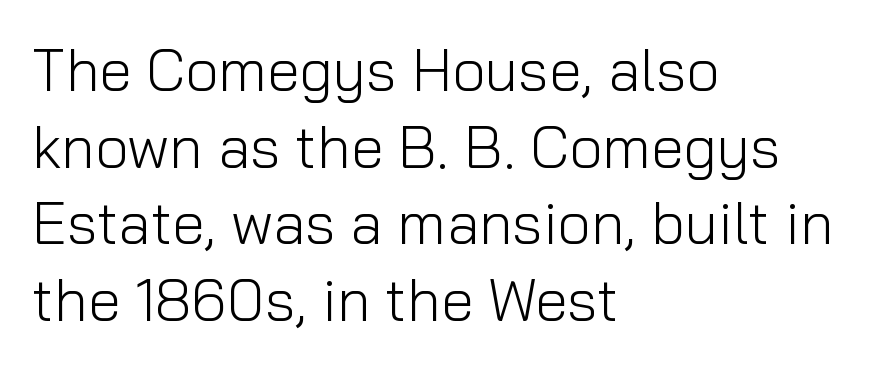
Q: Is the text bold? A: No.
Q: Is the text italic (slanted)? A: No, it is upright.
Q: Is the typeface a serif or a sans-serif typeface? A: Sans-serif.
Q: Is the text underlined? A: No.
Q: How is the paragraph aligned? A: Left-aligned.
Q: Is the spacing between letters normal or unusually wide? A: Normal.
Q: Is the spacing between lines tight, normal or loose? A: Normal.
Q: Width (condensed, normal, or wide)? A: Normal.
Q: Stroke contrast? A: Low.
Q: x-height? A: Medium.
Q: Monospaced? A: No.
